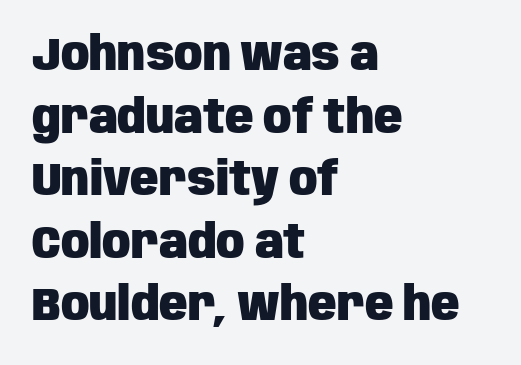
Clear beneath every line of the passage. If you drew a ruler down the left edge, every line would touch it. The specimen reads as upright at a glance. The passage shown is typed in a proportional face where columns would drift.
